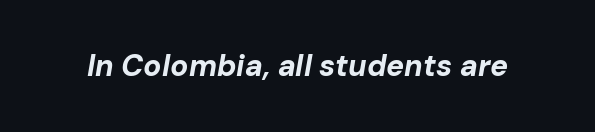
{"italic": "yes", "lean": "right", "slant_degrees": 10, "bold": "yes", "weight": "bold", "width": "normal", "stroke_contrast": "low", "x_height": "medium", "monospaced": "no", "underline": "no", "letter_spacing": "normal", "letter_spacing_em": 0.0, "glyph_px": 30}
